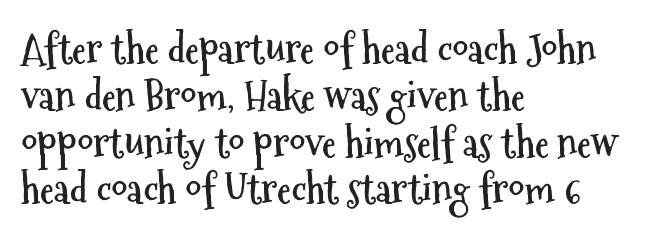
Lines of text with bare space underneath. Does extra space separate the letters? No, they use regular spacing. The lines in this sample share a left origin and differ only in where they stop. Looks like regular typesetting: each glyph gets only the width it needs. What kind of face is this? One without serifs — a sans.
